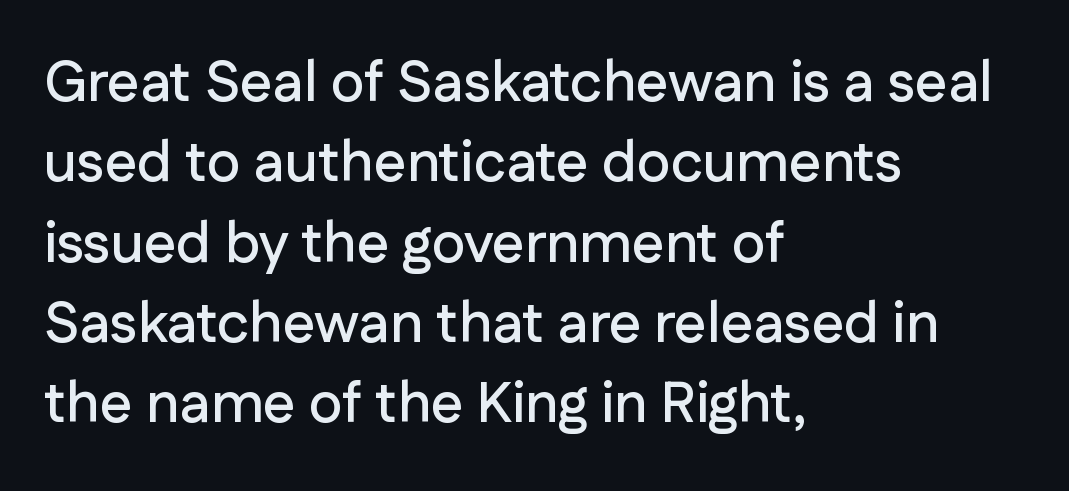
Q: Is the text italic (slanted)? A: No, it is upright.
Q: Is the typeface a serif or a sans-serif typeface? A: Sans-serif.
Q: Is the text underlined? A: No.
Q: How is the paragraph aligned? A: Left-aligned.
Q: Is the spacing between letters normal or unusually wide? A: Normal.
Q: Is the spacing between lines tight, normal or loose? A: Normal.
Q: Width (condensed, normal, or wide)? A: Normal.
Q: Stroke contrast? A: Low.
Q: x-height? A: Medium.
Q: Monospaced? A: No.
